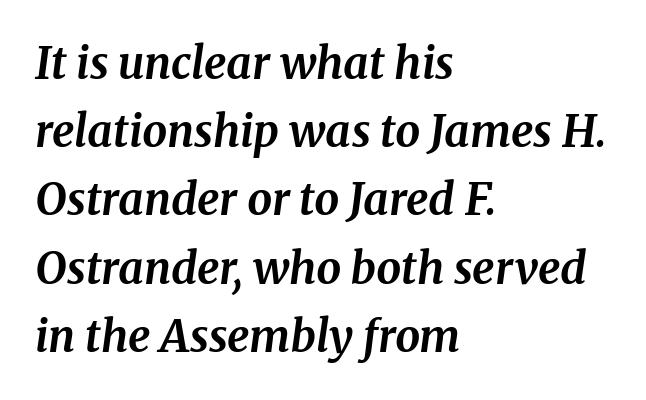
Q: Is the text bold? A: Yes.
Q: Is the text italic (slanted)? A: Yes, it leans right by about 8 degrees.
Q: Is the typeface a serif or a sans-serif typeface? A: Serif.
Q: Is the text underlined? A: No.
Q: How is the paragraph aligned? A: Left-aligned.
Q: Is the spacing between letters normal or unusually wide? A: Normal.
Q: Is the spacing between lines tight, normal or loose? A: Normal.
Q: Width (condensed, normal, or wide)? A: Normal.
Q: Stroke contrast? A: Medium.
Q: x-height? A: Medium.
Q: Monospaced? A: No.
